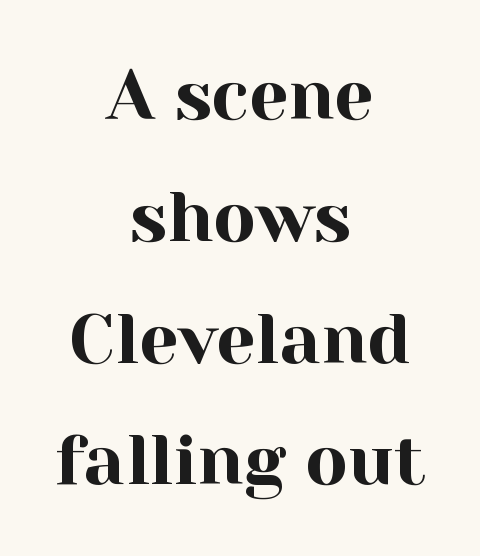
The image shows 70 px serif type, upright; set centered, line spacing 1.74x, normal letter spacing, not underlined; a medium x-height.
